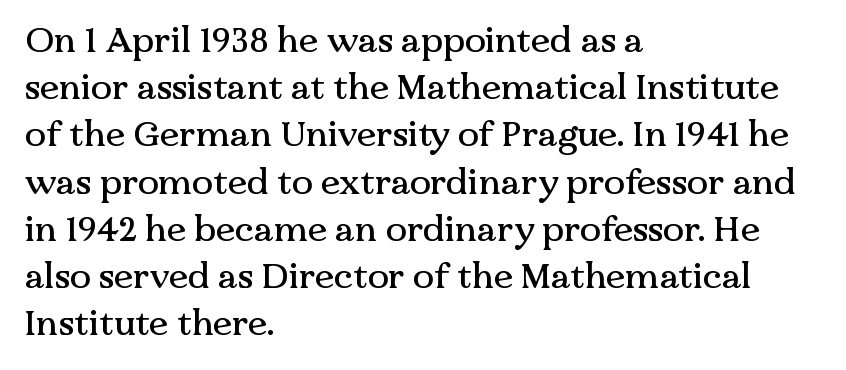
The image shows 35 px serif type, upright; set left-aligned, normal line spacing (1.35x), normal letter spacing, not underlined; medium stroke contrast and a medium x-height.
